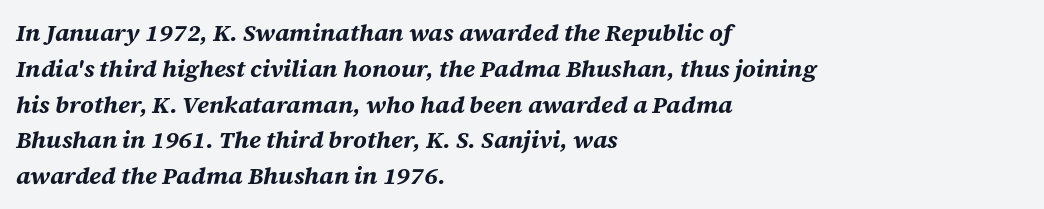
The image shows 24 px bold type, italic (leaning right); set left-aligned, normal line spacing (1.49x), normal letter spacing, not underlined.
